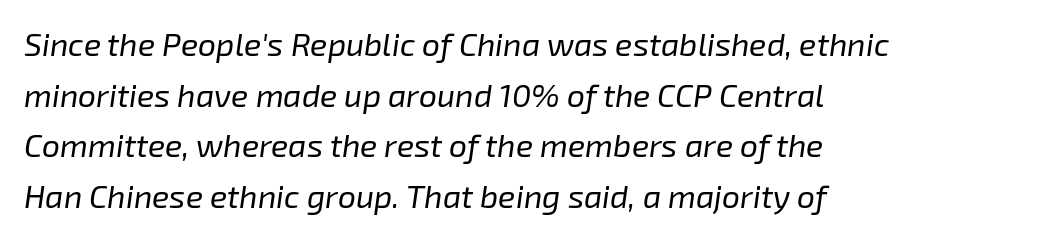
{"italic": "yes", "lean": "right", "slant_degrees": 8, "bold": "no", "weight": "regular", "width": "normal", "stroke_contrast": "low", "x_height": "medium", "monospaced": "no", "underline": "no", "align": "left", "line_spacing": "normal", "line_spacing_ratio": 1.58, "letter_spacing": "normal", "letter_spacing_em": 0.0, "glyph_px": 32}
